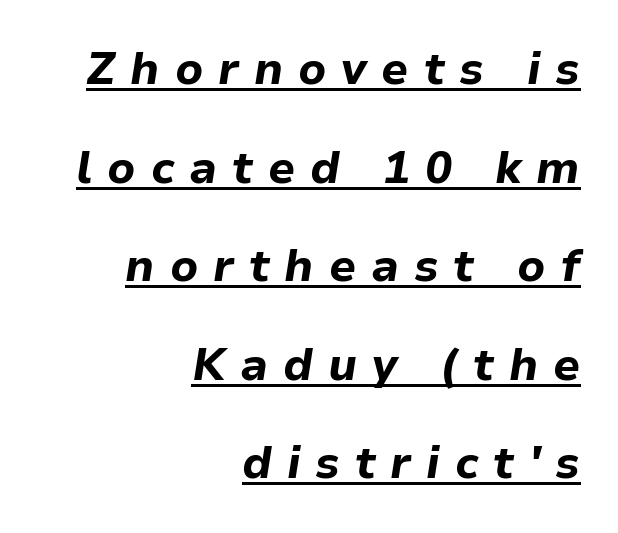
{"italic": "yes", "lean": "right", "slant_degrees": 9, "bold": "yes", "weight": "bold", "width": "normal", "stroke_contrast": "low", "x_height": "medium", "monospaced": "no", "underline": "yes", "align": "right", "line_spacing": "loose", "line_spacing_ratio": 2.19, "letter_spacing": "wide", "letter_spacing_em": 0.33, "glyph_px": 45}
